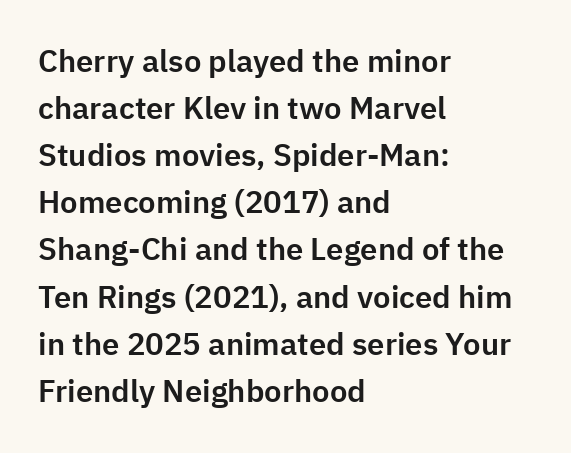
{"serif": "no", "italic": "no", "width": "normal", "stroke_contrast": "low", "x_height": "medium", "monospaced": "no", "underline": "no", "align": "left", "line_spacing": "normal", "line_spacing_ratio": 1.52, "letter_spacing": "normal", "letter_spacing_em": 0.0, "glyph_px": 31}
